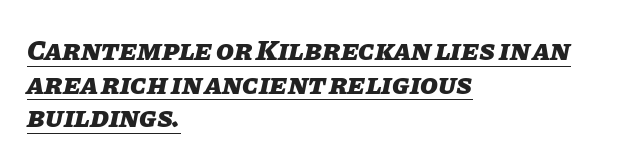
Q: Is the text bold? A: Yes.
Q: Is the text italic (slanted)? A: Yes, it leans right by about 11 degrees.
Q: Is the text underlined? A: Yes.
Q: How is the paragraph aligned? A: Left-aligned.
Q: Is the spacing between letters normal or unusually wide? A: Normal.
Q: Width (condensed, normal, or wide)? A: Normal.
Q: Stroke contrast? A: Low.
Q: x-height? A: Large.
Q: Monospaced? A: No.
